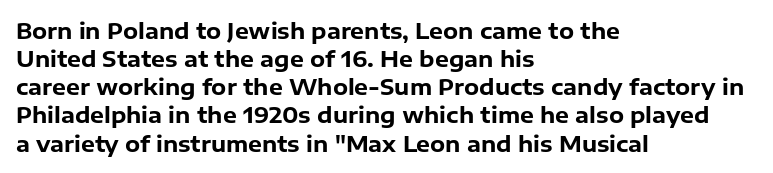
{"italic": "no", "bold": "yes", "underline": "no", "align": "left", "line_spacing": "normal", "line_spacing_ratio": 1.28, "letter_spacing": "normal", "letter_spacing_em": 0.0, "glyph_px": 22}
